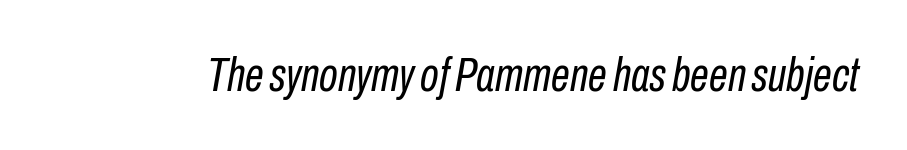
Looking at the ascenders, they clearly lean. Clear beneath every line of the passage. The typeface has the unassuming heft of standard copy or less. Glyph-to-glyph distance matches everyday printed text.
